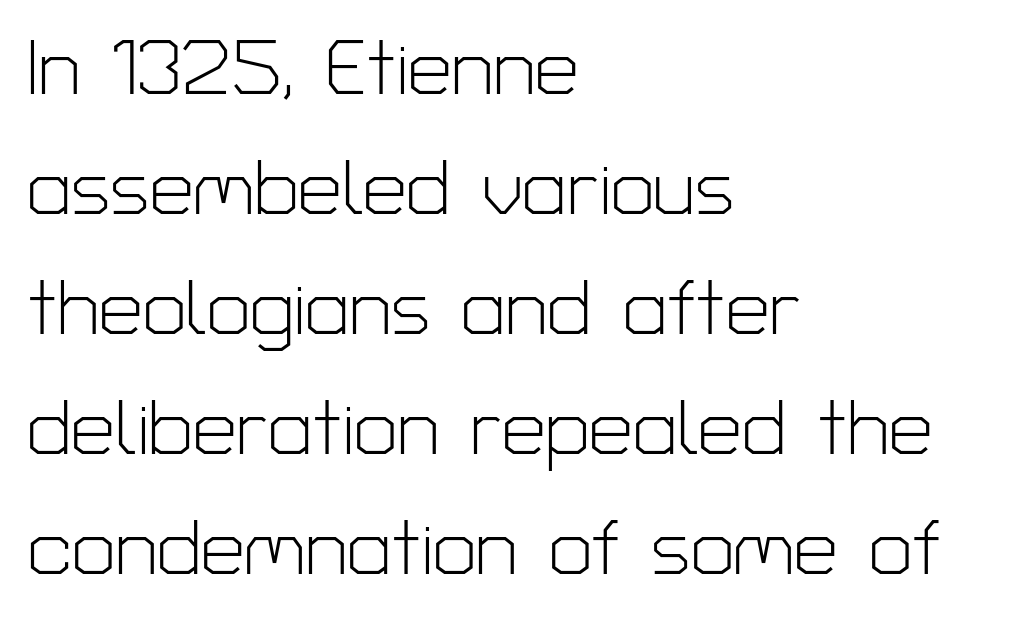
{"serif": "no", "italic": "no", "bold": "no", "weight": "light", "width": "normal", "stroke_contrast": "low", "x_height": "medium", "monospaced": "no", "underline": "no", "align": "left", "line_spacing": "normal", "line_spacing_ratio": 1.54, "letter_spacing": "normal", "letter_spacing_em": 0.0, "glyph_px": 78}
